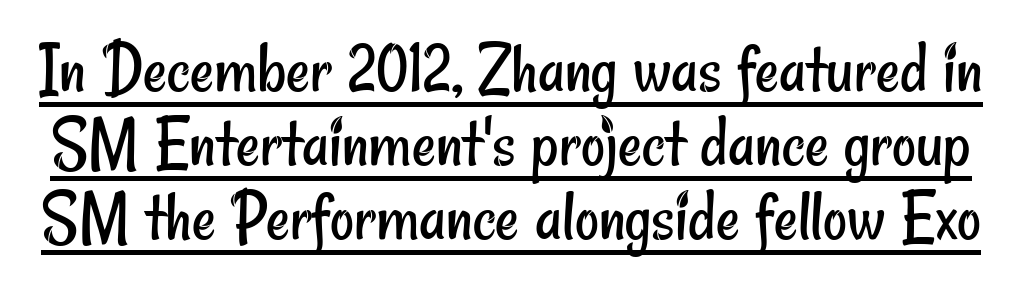
The image shows 74 px regular-weight, condensed sans-serif type; set tight line spacing (1.0x), normal letter spacing, underlined; low stroke contrast and a small x-height.
